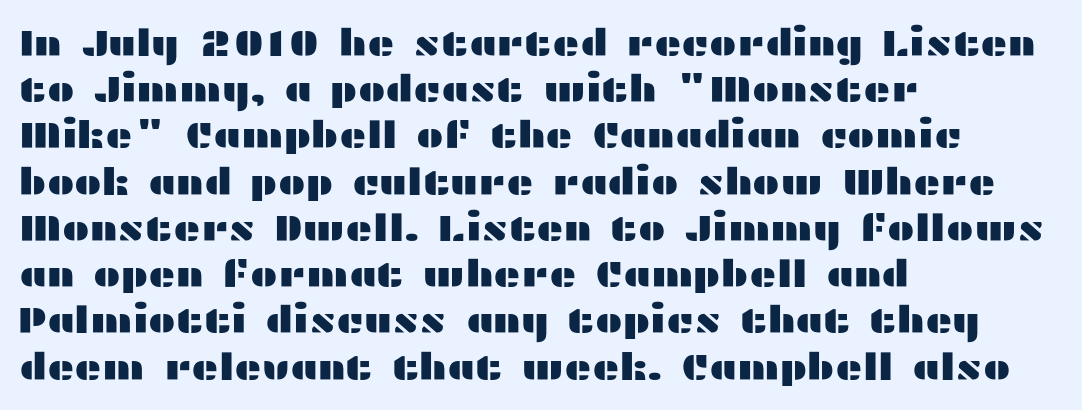
Decoration check: the copy has no underline. This is roman type, the default non-slanted kind. If you measured baseline to baseline, you'd find a middling distance. Line beginnings align vertically; line endings do not. The font family rendered here belongs to the sans-serif group.
